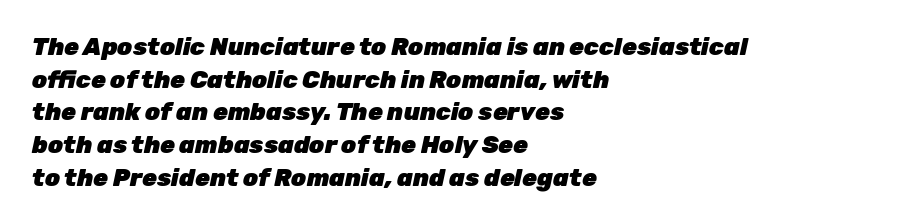
{"italic": "yes", "lean": "right", "slant_degrees": 12, "bold": "yes", "underline": "no", "align": "left", "line_spacing": "normal", "line_spacing_ratio": 1.36, "letter_spacing": "normal", "letter_spacing_em": 0.0, "glyph_px": 24}
